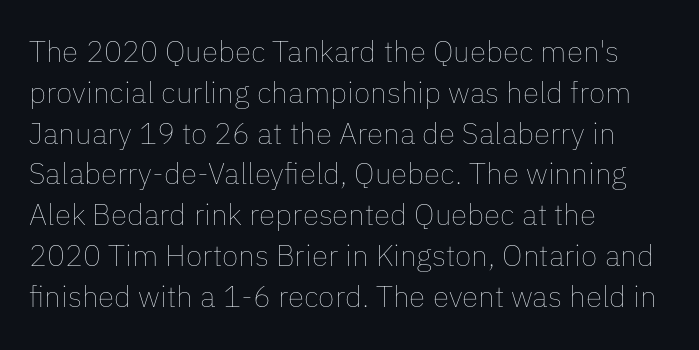
The image shows 30 px thin type, upright; set left-aligned, normal line spacing (1.36x), normal letter spacing, not underlined; low stroke contrast and a medium x-height.
